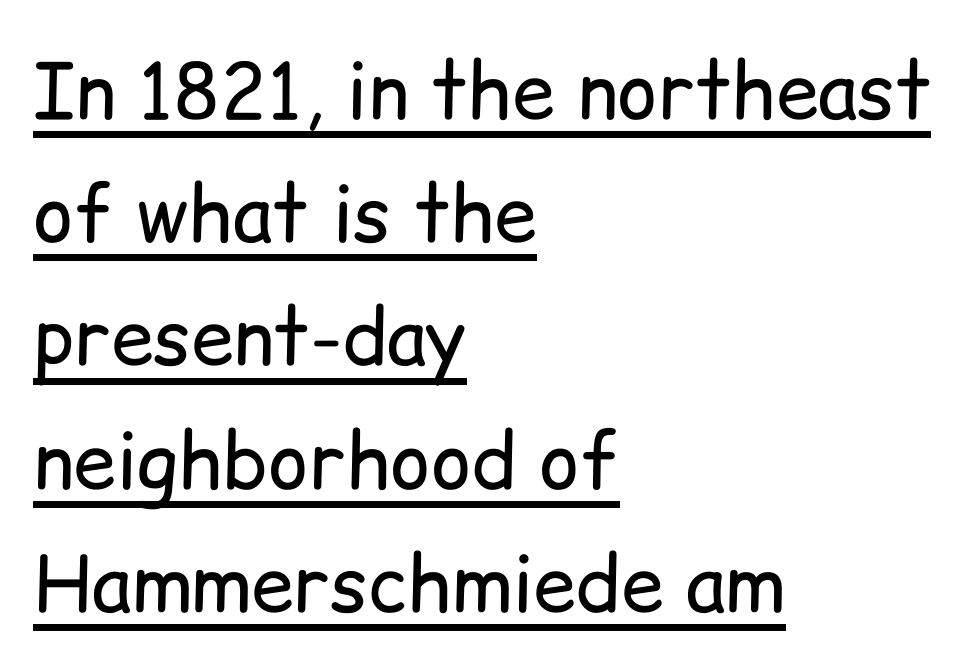
Q: Is the text bold? A: No.
Q: Is the text italic (slanted)? A: No, it is upright.
Q: Is the typeface a serif or a sans-serif typeface? A: Sans-serif.
Q: Is the text underlined? A: Yes.
Q: How is the paragraph aligned? A: Left-aligned.
Q: Is the spacing between letters normal or unusually wide? A: Normal.
Q: Is the spacing between lines tight, normal or loose? A: Normal.
Q: Width (condensed, normal, or wide)? A: Normal.
Q: Stroke contrast? A: Low.
Q: x-height? A: Medium.
Q: Monospaced? A: No.
